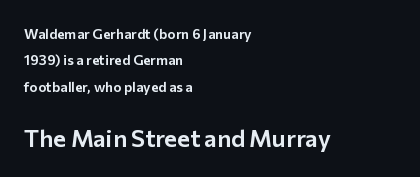
Q: Is the text italic (slanted)? A: No, it is upright.
Q: Is the text underlined? A: No.
Q: How is the paragraph aligned? A: Left-aligned.
Q: Is the spacing between letters normal or unusually wide? A: Normal.
Q: Which block of text is set in a larger size, the first (top) or the second (bottom)? A: The second (bottom) one.
